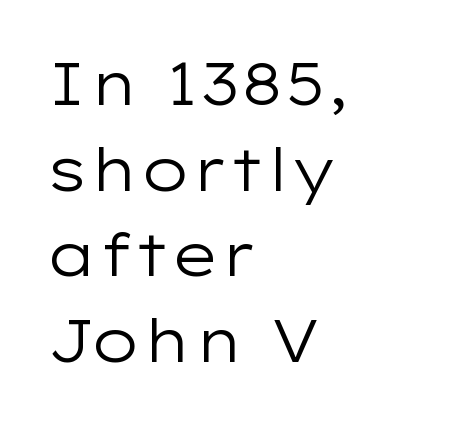
Q: Is the text bold? A: No.
Q: Is the text italic (slanted)? A: No, it is upright.
Q: Is the typeface a serif or a sans-serif typeface? A: Sans-serif.
Q: Is the text underlined? A: No.
Q: How is the paragraph aligned? A: Left-aligned.
Q: Is the spacing between letters normal or unusually wide? A: Normal.
Q: Is the spacing between lines tight, normal or loose? A: Normal.
Q: Width (condensed, normal, or wide)? A: Wide.
Q: Stroke contrast? A: Low.
Q: x-height? A: Medium.
Q: Monospaced? A: No.
